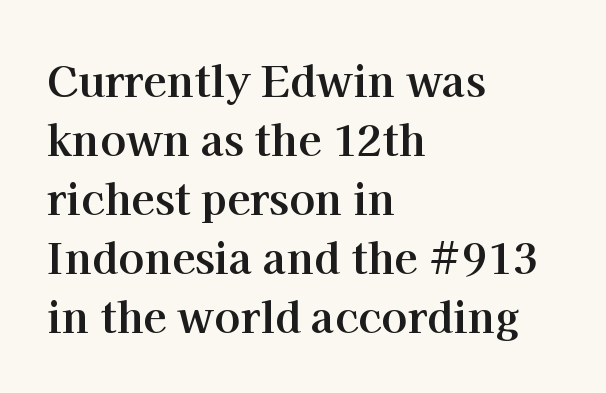
Just letters on the line, the space beneath them empty. Caption: bold face, heavy strokes. How would I describe the line gaps? Plain and ordinary. A serif font was chosen for this passage. Do the characters align in a grid? No, the font is proportional.
